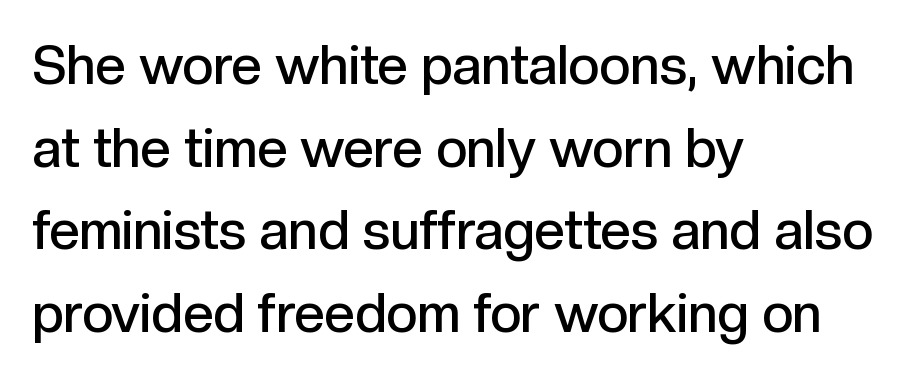
The image shows 54 px semibold sans-serif type, upright; set left-aligned, normal line spacing (1.53x), normal letter spacing, not underlined; a medium x-height.
